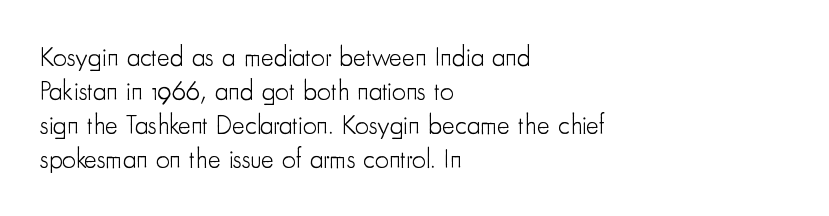
The image shows 27 px text type, upright; set left-aligned, normal line spacing (1.26x), normal letter spacing, not underlined.
